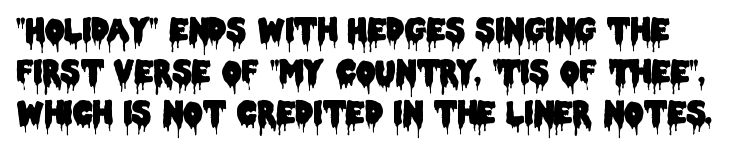
The image shows 31 px condensed sans-serif type, upright; set normal line spacing (1.34x), normal letter spacing, not underlined; low stroke contrast and a large x-height.
